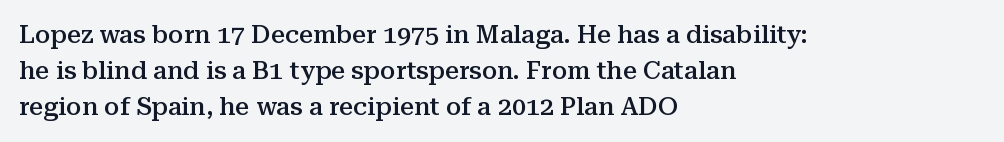
Q: Is the text bold? A: Semi-bold.
Q: Is the text italic (slanted)? A: No, it is upright.
Q: Is the text underlined? A: No.
Q: How is the paragraph aligned? A: Left-aligned.
Q: Is the spacing between letters normal or unusually wide? A: Normal.
Q: Is the spacing between lines tight, normal or loose? A: Normal.
